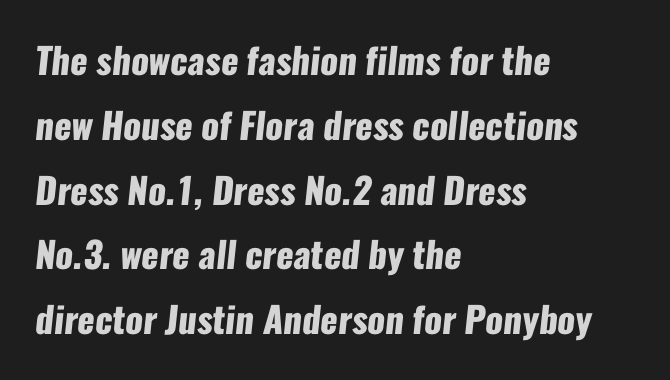
Q: Is the text bold? A: Yes.
Q: Is the typeface a serif or a sans-serif typeface? A: Sans-serif.
Q: Is the text underlined? A: No.
Q: How is the paragraph aligned? A: Left-aligned.
Q: Is the spacing between letters normal or unusually wide? A: Normal.
Q: Width (condensed, normal, or wide)? A: Condensed.
Q: Stroke contrast? A: Low.
Q: x-height? A: Medium.
Q: Monospaced? A: No.
